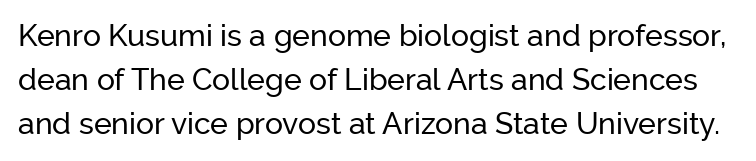
Serif or sans? Sans — the stroke terminals are bare. There is no visible air inserted between adjacent glyphs. A normal amount of white space separates one row of letters from the next. Nope, not italic — everything's standing straight. Type without underlining. A typesetter would call this proportional, since set widths differ per character.
